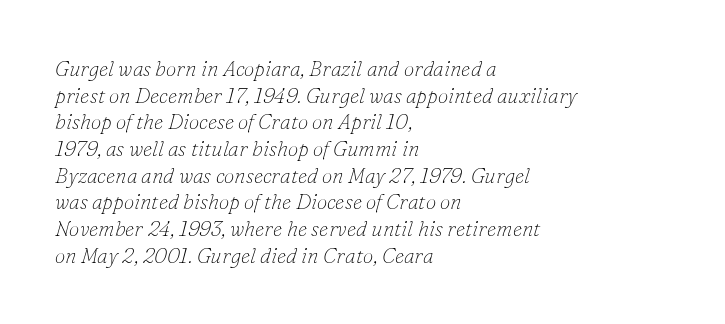
The image shows 21 px text type, italic (leaning right); set left-aligned, normal line spacing (1.27x), normal letter spacing, not underlined.
